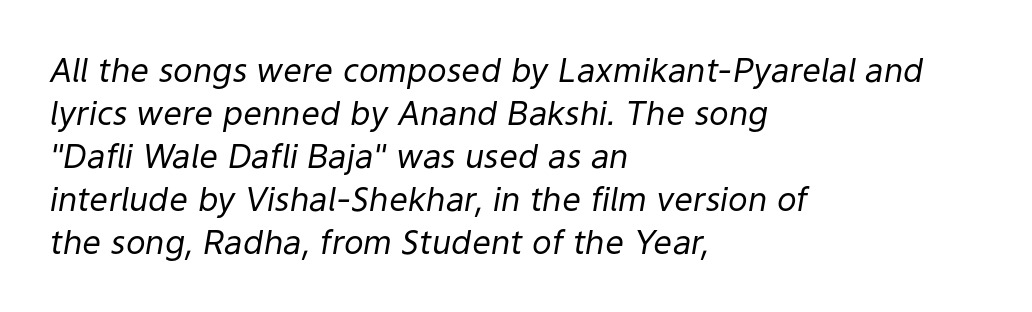
Q: Is the text bold? A: No.
Q: Is the text italic (slanted)? A: Yes, it leans right by about 9 degrees.
Q: Is the text underlined? A: No.
Q: How is the paragraph aligned? A: Left-aligned.
Q: Is the spacing between letters normal or unusually wide? A: Normal.
Q: Is the spacing between lines tight, normal or loose? A: Normal.
Q: Width (condensed, normal, or wide)? A: Normal.
Q: Stroke contrast? A: Low.
Q: x-height? A: Medium.
Q: Monospaced? A: No.
